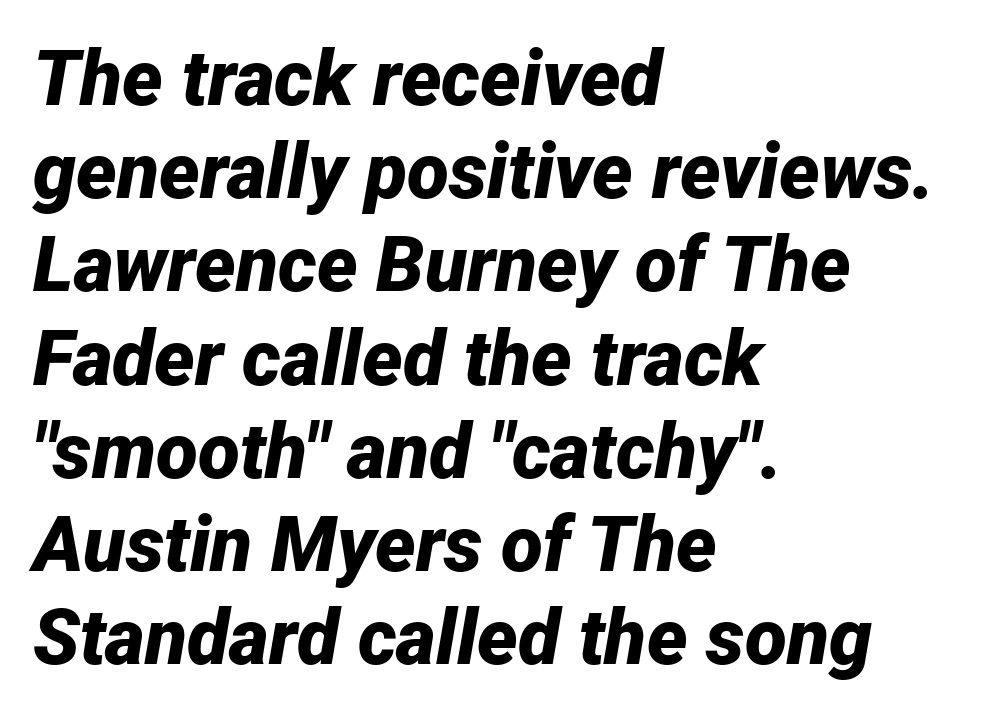
{"italic": "yes", "lean": "right", "slant_degrees": 12, "bold": "yes", "weight": "bold", "width": "normal", "stroke_contrast": "low", "x_height": "medium", "monospaced": "no", "underline": "no", "align": "left", "line_spacing_ratio": 1.21, "letter_spacing": "normal", "letter_spacing_em": 0.0, "glyph_px": 77}
